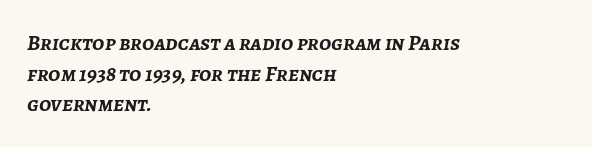
The image shows 22 px bold type, italic (leaning right); set left-aligned, normal line spacing (1.39x), normal letter spacing, not underlined.
